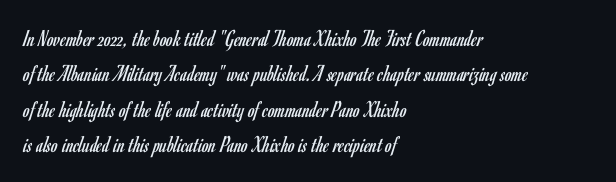
The image shows 24 px text type; set left-aligned, normal line spacing (1.47x), normal letter spacing, not underlined.
